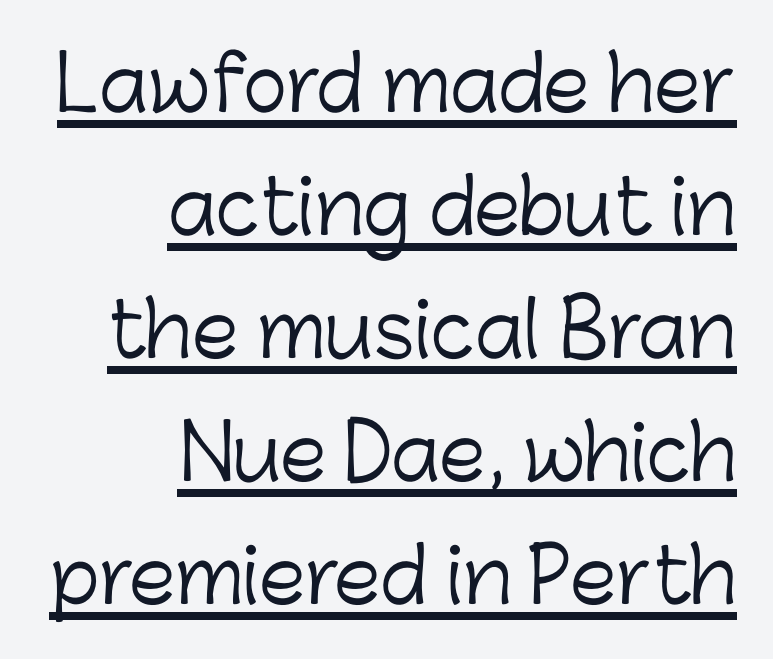
Q: Is the text bold? A: No.
Q: Is the text italic (slanted)? A: No, it is upright.
Q: Is the typeface a serif or a sans-serif typeface? A: Sans-serif.
Q: Is the text underlined? A: Yes.
Q: How is the paragraph aligned? A: Right-aligned.
Q: Is the spacing between letters normal or unusually wide? A: Normal.
Q: Is the spacing between lines tight, normal or loose? A: Normal.
Q: Width (condensed, normal, or wide)? A: Normal.
Q: Stroke contrast? A: Low.
Q: x-height? A: Medium.
Q: Monospaced? A: No.
